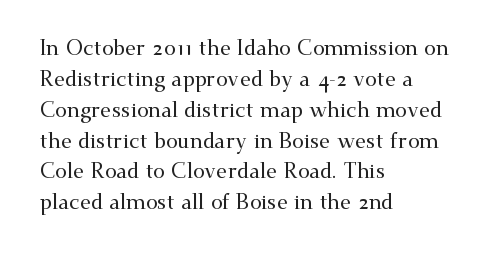
Q: Is the text italic (slanted)? A: No, it is upright.
Q: Is the text underlined? A: No.
Q: How is the paragraph aligned? A: Left-aligned.
Q: Is the spacing between letters normal or unusually wide? A: Normal.
Q: Is the spacing between lines tight, normal or loose? A: Normal.
